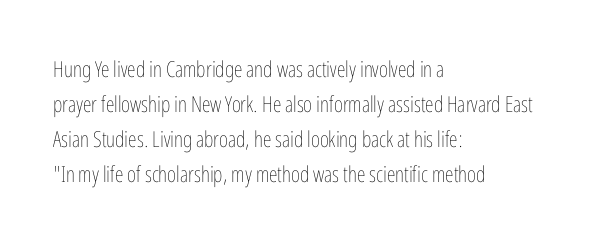
{"italic": "no", "bold": "no", "underline": "no", "align": "left", "line_spacing": "normal", "line_spacing_ratio": 1.59, "letter_spacing": "normal", "letter_spacing_em": 0.0, "glyph_px": 22}
